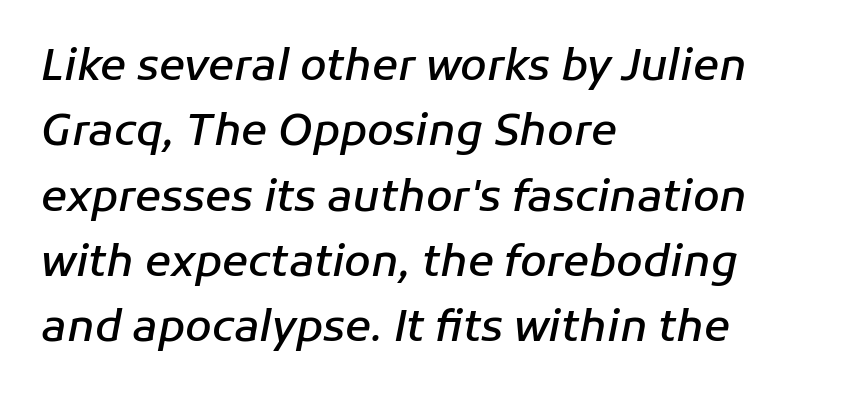
{"italic": "yes", "lean": "right", "slant_degrees": 11, "bold": "semi", "weight": "semibold", "width": "normal", "stroke_contrast": "low", "x_height": "medium", "monospaced": "no", "underline": "no", "align": "left", "line_spacing": "normal", "line_spacing_ratio": 1.52, "letter_spacing": "normal", "letter_spacing_em": 0.0, "glyph_px": 43}
